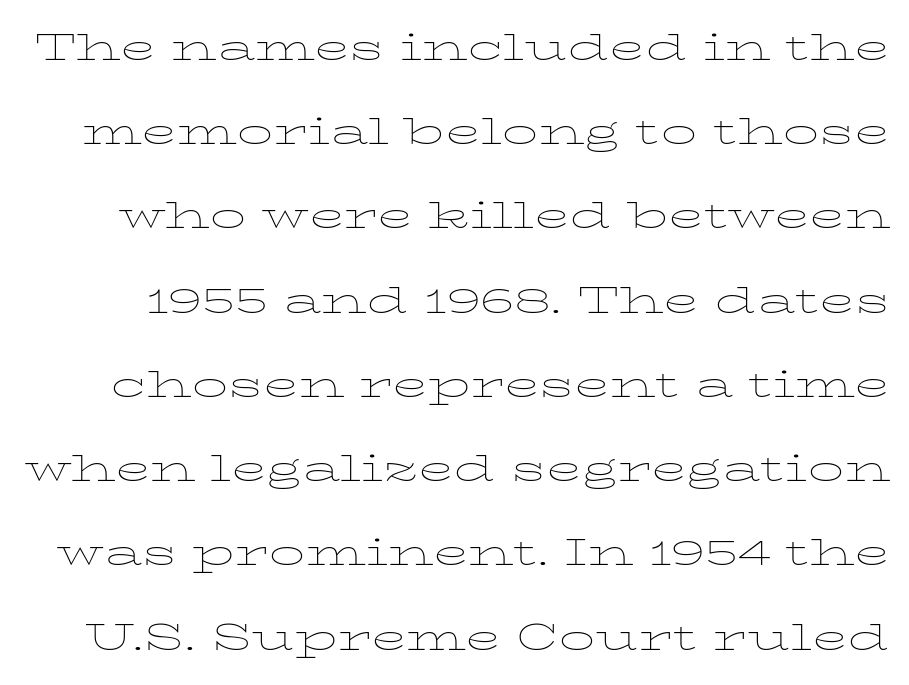
{"serif": "yes", "italic": "no", "bold": "no", "weight": "thin", "width": "wide", "stroke_contrast": "low", "x_height": "medium", "monospaced": "no", "underline": "no", "line_spacing": "loose", "line_spacing_ratio": 2.34, "letter_spacing": "normal", "letter_spacing_em": 0.0, "glyph_px": 36}
